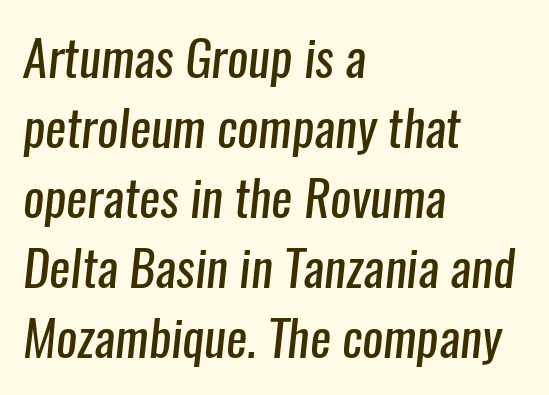
Regarding serifs, this sample does without them. Weight class: somewhere from thin through regular. A typesetter would call this leading conventional body-copy spacing. Caption: standard tracking, unaltered. The passage is arranged the way most books set body copy — flush left.
